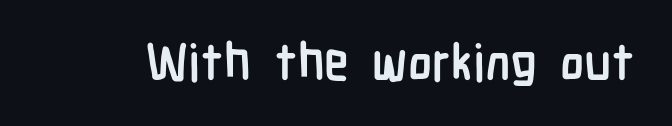
Q: Is the text bold? A: Yes.
Q: Is the text italic (slanted)? A: No, it is upright.
Q: Is the typeface a serif or a sans-serif typeface? A: Sans-serif.
Q: Is the text underlined? A: No.
Q: Is the spacing between letters normal or unusually wide? A: Normal.
Q: Width (condensed, normal, or wide)? A: Condensed.
Q: Stroke contrast? A: Low.
Q: x-height? A: Medium.
Q: Monospaced? A: No.
